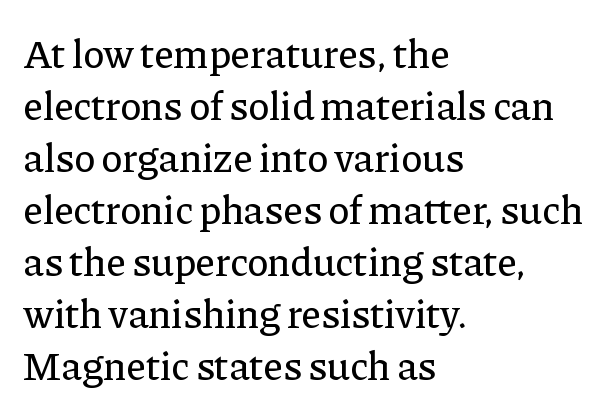
{"serif": "yes", "italic": "no", "width": "normal", "stroke_contrast": "low", "x_height": "medium", "monospaced": "no", "underline": "no", "align": "left", "line_spacing": "normal", "line_spacing_ratio": 1.3, "letter_spacing": "normal", "letter_spacing_em": 0.0, "glyph_px": 40}
